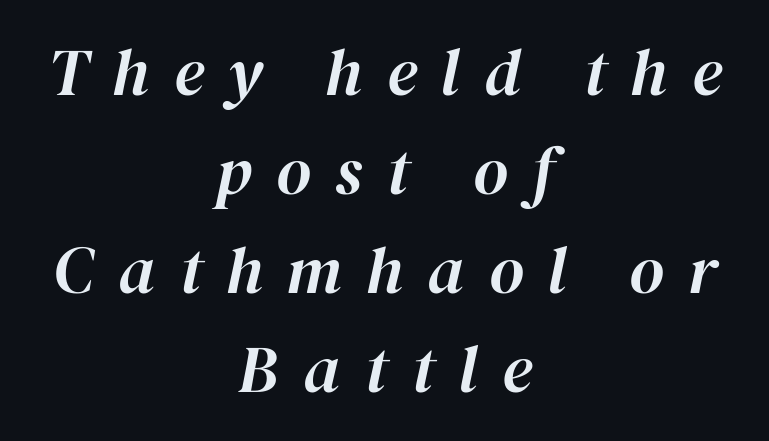
Compared with ordinary roman type, these characters are visibly tilted. Bare-footed words on every line. Tracking here is generous; glyphs stand well apart from one another. This sample is center-justified, so both line endings float freely. A typesetter would call this leading conventional body-copy spacing. Looks like regular typesetting: each glyph gets only the width it needs.
